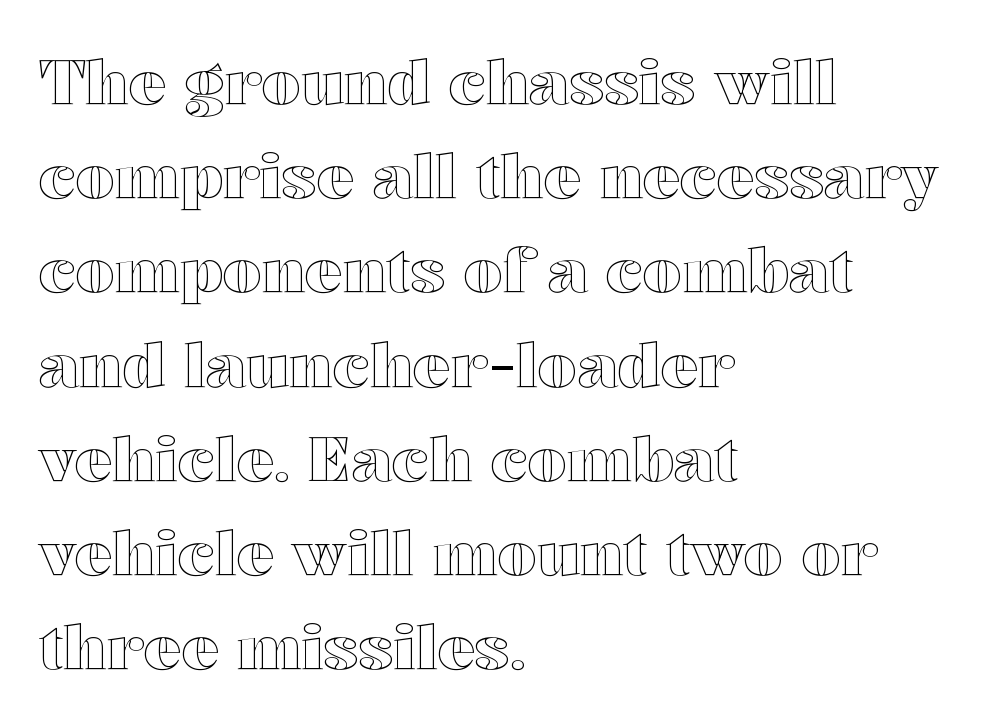
The image shows 62 px wide type, upright; set left-aligned, normal line spacing (1.52x), normal letter spacing, not underlined; a medium x-height.
